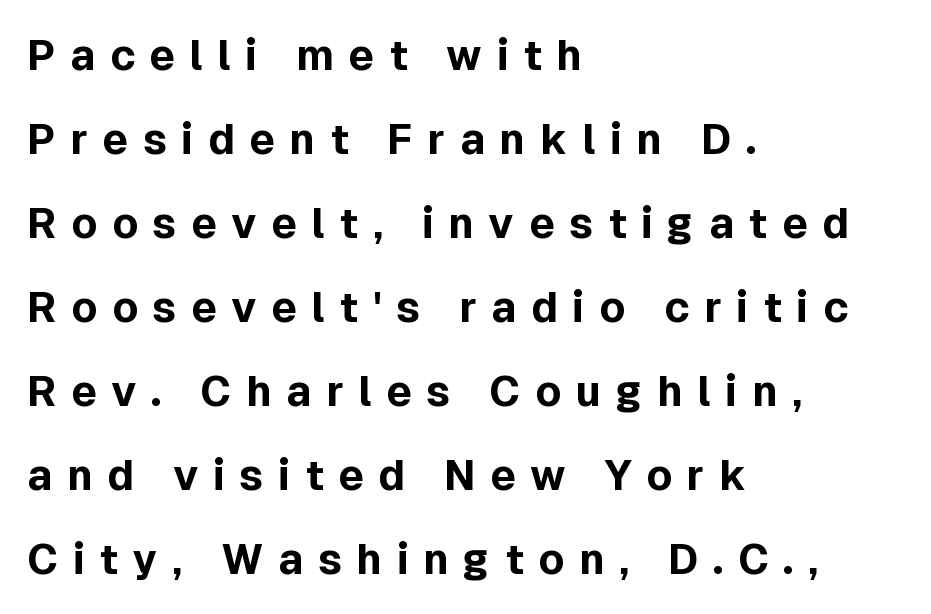
Q: Is the text bold? A: Yes.
Q: Is the text italic (slanted)? A: No, it is upright.
Q: Is the typeface a serif or a sans-serif typeface? A: Sans-serif.
Q: Is the text underlined? A: No.
Q: How is the paragraph aligned? A: Left-aligned.
Q: Is the spacing between letters normal or unusually wide? A: Unusually wide.
Q: Is the spacing between lines tight, normal or loose? A: Loose.
Q: Width (condensed, normal, or wide)? A: Normal.
Q: x-height? A: Medium.
Q: Monospaced? A: No.
